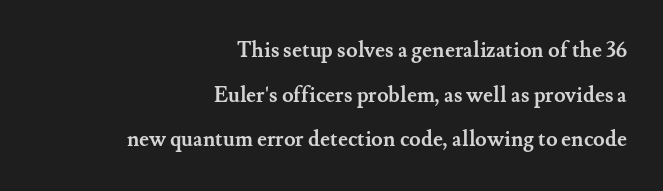
The image shows 21 px bold type, upright; set right-aligned, loose line spacing (2.13x), normal letter spacing, not underlined.
